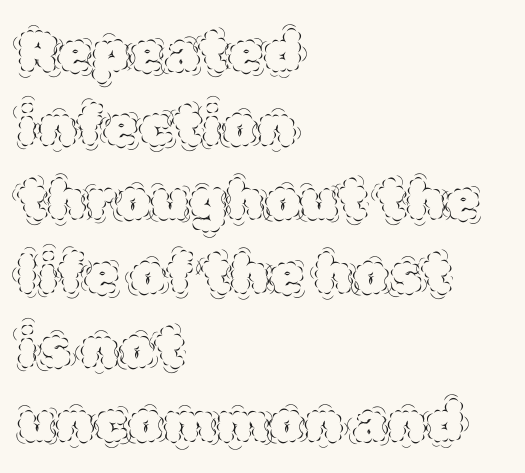
The gap between lines stays unmarked. No letter is thick-stroked: the sample isn't bold. Varying glyph widths throughout — classic text-font behaviour. It's the straight-up-and-down kind of type. Standard letterfit; no display-style spreading of the glyphs.
